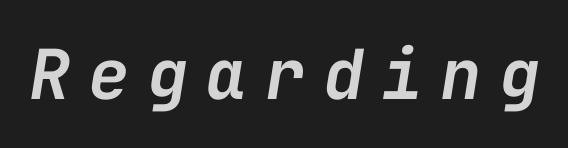
Honestly, the letter spacing is so wide it's the main thing you notice. Monospaced: the letters line up in strict vertical columns. If you drew a line through each stem, it would be angled. Strokes here are thickened, but only to semibold level. The gap between lines stays unmarked.
